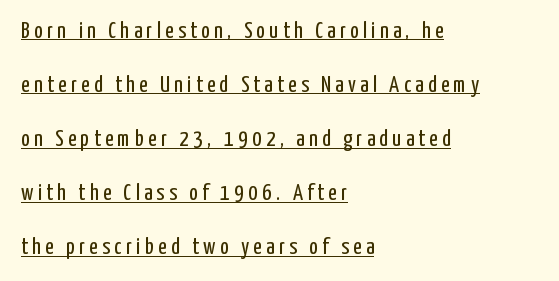
The image shows 23 px text type, upright; set left-aligned, loose line spacing (2.35x), underlined.
